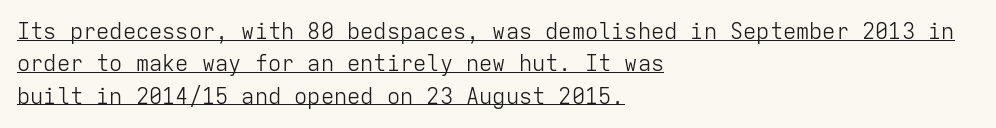
{"italic": "no", "bold": "no", "underline": "yes", "align": "left", "line_spacing": "normal", "line_spacing_ratio": 1.47, "letter_spacing": "normal", "letter_spacing_em": 0.0, "glyph_px": 22}
